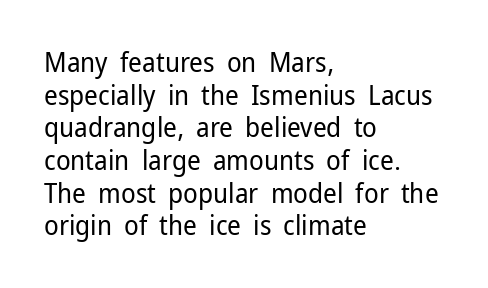
Q: Is the text bold? A: No.
Q: Is the text italic (slanted)? A: No, it is upright.
Q: Is the text underlined? A: No.
Q: How is the paragraph aligned? A: Left-aligned.
Q: Is the spacing between letters normal or unusually wide? A: Normal.
